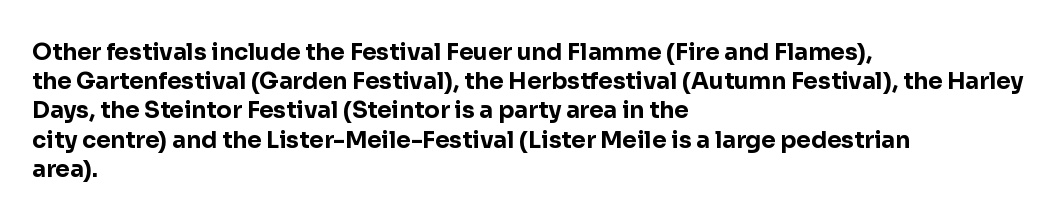
{"italic": "no", "bold": "yes", "underline": "no", "align": "left", "line_spacing": "normal", "line_spacing_ratio": 1.27, "letter_spacing": "normal", "letter_spacing_em": 0.0, "glyph_px": 23}
